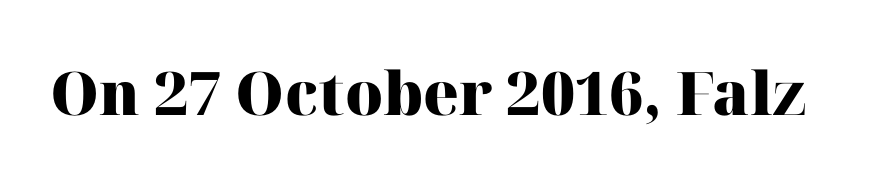
Each glyph is drawn with heavy, bold strokes. The glyphs are unaccompanied by any horizontal stroke below them. The axis of the letterforms is exactly vertical. The letters advance in unequal steps, a hallmark of proportional type. You can tell from the footed stems that serif type was used.
